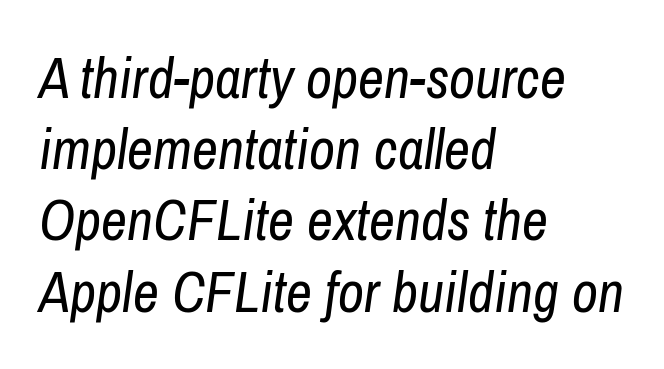
Q: Is the text bold? A: No.
Q: Is the text italic (slanted)? A: Yes, it leans right by about 8 degrees.
Q: Is the text underlined? A: No.
Q: How is the paragraph aligned? A: Left-aligned.
Q: Is the spacing between letters normal or unusually wide? A: Normal.
Q: Is the spacing between lines tight, normal or loose? A: Normal.
Q: Width (condensed, normal, or wide)? A: Condensed.
Q: Stroke contrast? A: Low.
Q: x-height? A: Medium.
Q: Monospaced? A: No.
